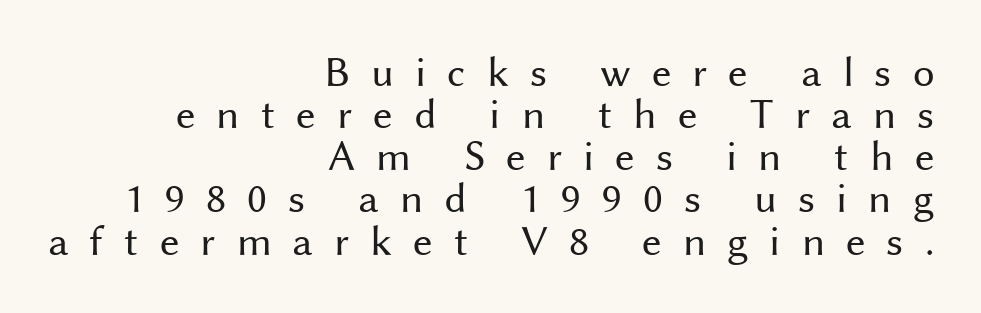
A clean baseline with only descenders dipping below it. Does the leading feel generous? Not at all — it's pinched. The letters advance in unequal steps, a hallmark of proportional type. Look at the bottom of the vertical strokes: they stop flat, with no serifs. The typesetter chose a ragged-left arrangement here.
